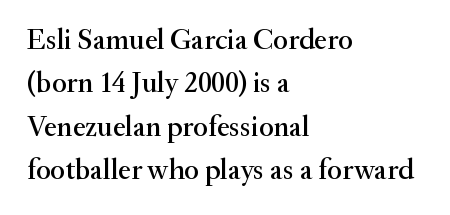
Q: Is the text italic (slanted)? A: No, it is upright.
Q: Is the typeface a serif or a sans-serif typeface? A: Serif.
Q: Is the text underlined? A: No.
Q: How is the paragraph aligned? A: Left-aligned.
Q: Is the spacing between letters normal or unusually wide? A: Normal.
Q: Is the spacing between lines tight, normal or loose? A: Normal.
Q: Width (condensed, normal, or wide)? A: Normal.
Q: Stroke contrast? A: Medium.
Q: x-height? A: Small.
Q: Monospaced? A: No.
